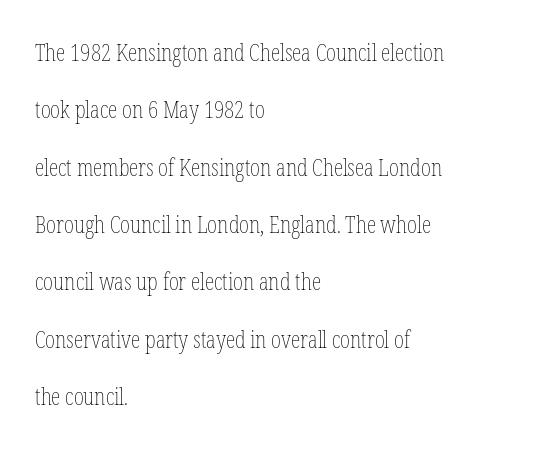
{"italic": "no", "bold": "no", "underline": "no", "align": "left", "line_spacing": "loose", "line_spacing_ratio": 2.39, "letter_spacing": "normal", "letter_spacing_em": 0.0, "glyph_px": 24}
